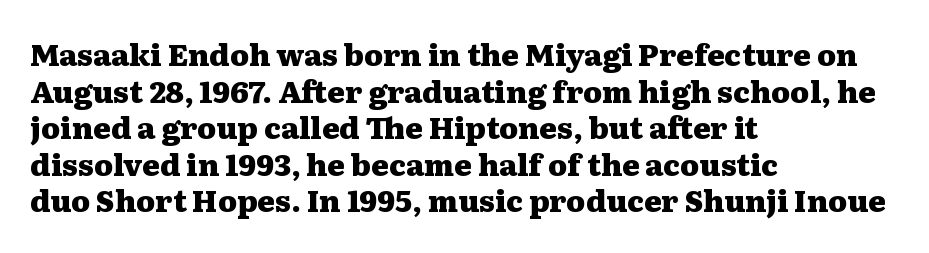
Q: Is the text bold? A: Yes.
Q: Is the text italic (slanted)? A: No, it is upright.
Q: Is the typeface a serif or a sans-serif typeface? A: Serif.
Q: Is the text underlined? A: No.
Q: How is the paragraph aligned? A: Left-aligned.
Q: Is the spacing between letters normal or unusually wide? A: Normal.
Q: Width (condensed, normal, or wide)? A: Wide.
Q: Stroke contrast? A: Medium.
Q: x-height? A: Medium.
Q: Monospaced? A: No.
